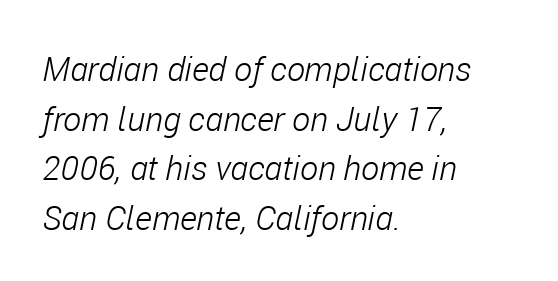
Q: Is the text bold? A: No.
Q: Is the text italic (slanted)? A: Yes, it leans right by about 11 degrees.
Q: Is the text underlined? A: No.
Q: How is the paragraph aligned? A: Left-aligned.
Q: Is the spacing between letters normal or unusually wide? A: Normal.
Q: Is the spacing between lines tight, normal or loose? A: Normal.
Q: Width (condensed, normal, or wide)? A: Condensed.
Q: Stroke contrast? A: Low.
Q: x-height? A: Medium.
Q: Monospaced? A: No.
